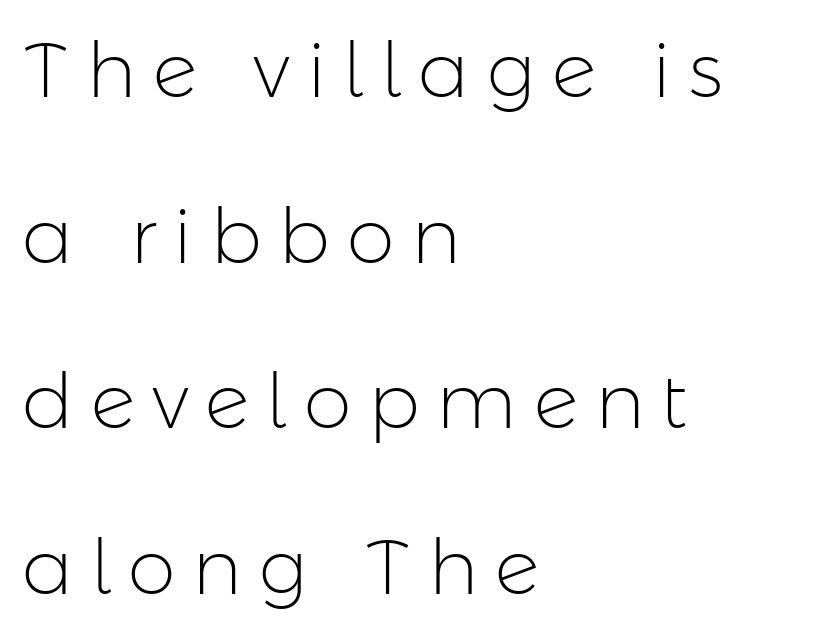
These lines are composed in type without serifs. Airy leading. Does the copy run flush right? No — it runs flush left. The horizontal fit of the characters is loose and conspicuously gappy. The strip under each line holds only bare page.
